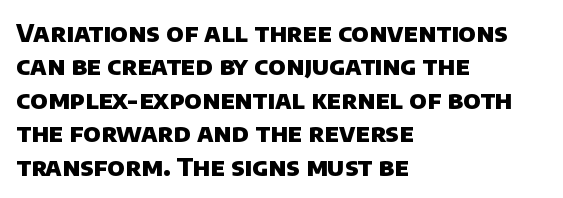
{"bold": "yes", "underline": "no", "align": "left", "line_spacing": "normal", "line_spacing_ratio": 1.34, "letter_spacing": "normal", "letter_spacing_em": 0.0, "glyph_px": 25}
